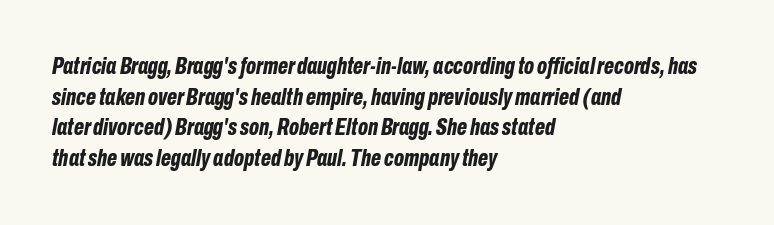
The image shows 24 px bold type, italic (leaning right); set left-aligned, normal line spacing (1.28x), normal letter spacing, not underlined.
